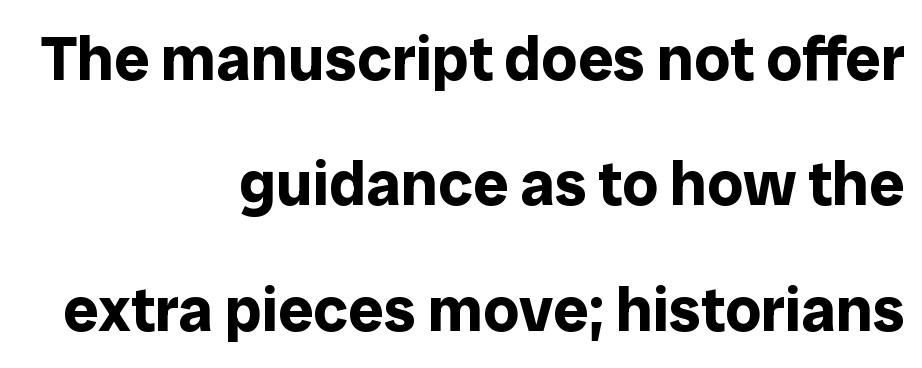
The image shows 63 px bold sans-serif type, upright; set right-aligned, loose line spacing (1.99x), normal letter spacing, not underlined; low stroke contrast and a medium x-height.
